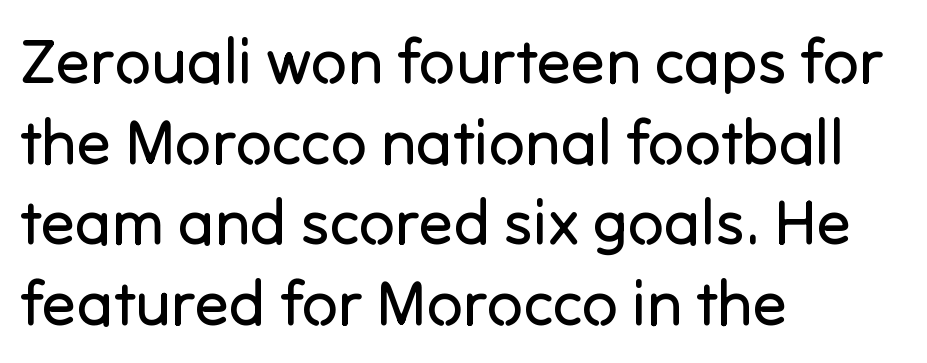
The image shows 63 px regular-weight sans-serif type, upright; set left-aligned, normal line spacing (1.28x), normal letter spacing, not underlined; low stroke contrast and a medium x-height.
